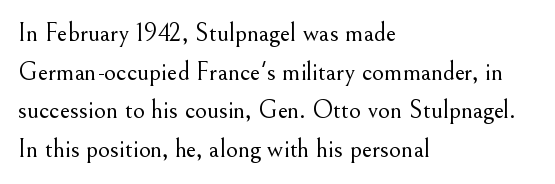
{"italic": "no", "bold": "no", "underline": "no", "align": "left", "line_spacing": "normal", "line_spacing_ratio": 1.49, "letter_spacing": "normal", "letter_spacing_em": 0.0, "glyph_px": 26}
